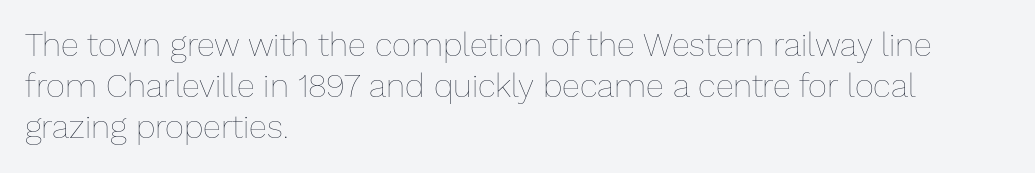
The image shows 33 px thin type, upright; set left-aligned, normal line spacing (1.25x), normal letter spacing, not underlined; low stroke contrast and a medium x-height.
